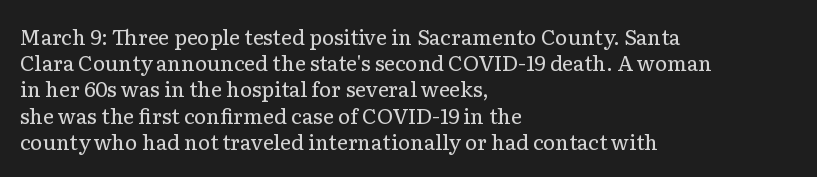
{"italic": "no", "bold": "no", "underline": "no", "align": "left", "line_spacing": "normal", "line_spacing_ratio": 1.25, "letter_spacing": "normal", "letter_spacing_em": 0.0, "glyph_px": 21}
